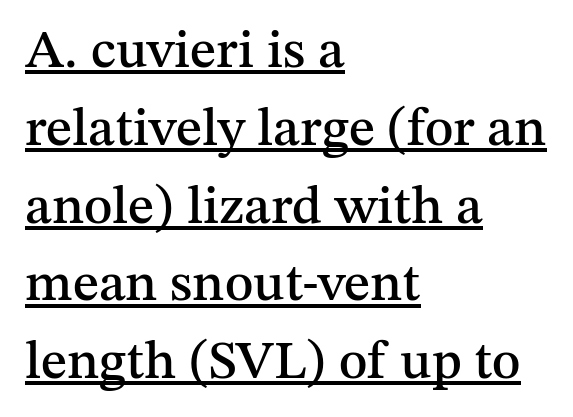
Q: Is the text italic (slanted)? A: No, it is upright.
Q: Is the typeface a serif or a sans-serif typeface? A: Serif.
Q: Is the text underlined? A: Yes.
Q: How is the paragraph aligned? A: Left-aligned.
Q: Is the spacing between letters normal or unusually wide? A: Normal.
Q: Is the spacing between lines tight, normal or loose? A: Normal.
Q: Width (condensed, normal, or wide)? A: Normal.
Q: Stroke contrast? A: Medium.
Q: x-height? A: Medium.
Q: Monospaced? A: No.
